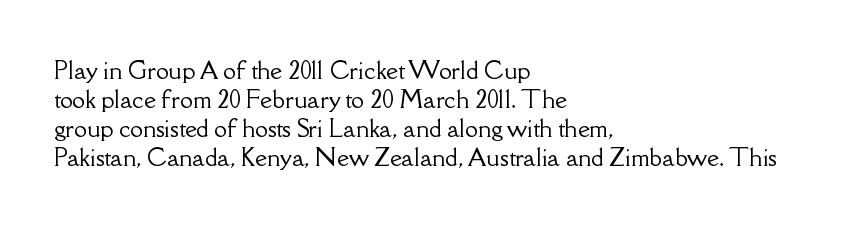
{"italic": "no", "underline": "no", "align": "left", "line_spacing": "normal", "line_spacing_ratio": 1.26, "letter_spacing": "normal", "letter_spacing_em": 0.0, "glyph_px": 23}
